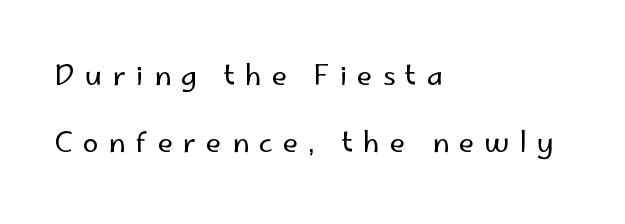
{"serif": "no", "italic": "no", "bold": "no", "weight": "regular", "width": "normal", "stroke_contrast": "low", "x_height": "small", "monospaced": "no", "underline": "no", "align": "left", "line_spacing": "loose", "line_spacing_ratio": 2.39, "letter_spacing": "wide", "letter_spacing_em": 0.36, "glyph_px": 28}
